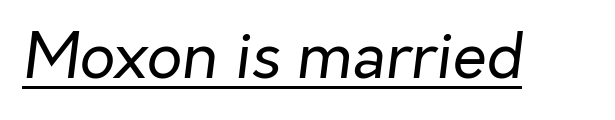
Q: Is the text bold? A: No.
Q: Is the text italic (slanted)? A: Yes, it leans right by about 7 degrees.
Q: Is the text underlined? A: Yes.
Q: Is the spacing between letters normal or unusually wide? A: Normal.
Q: Width (condensed, normal, or wide)? A: Normal.
Q: Stroke contrast? A: Low.
Q: x-height? A: Medium.
Q: Monospaced? A: No.
